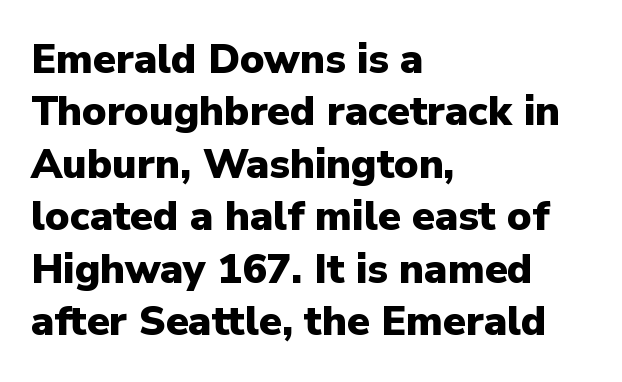
Inter-character spacing is left at the font's built-in metrics. Each letter keeps its own natural width here, so spacing adapts to shape. Heft: maximum for text — a bold. The typography opts for an upright posture over an oblique one. In CSS terms this would be text-align: left. Summary of vertical rhythm: regular, with standard interline spacing.
